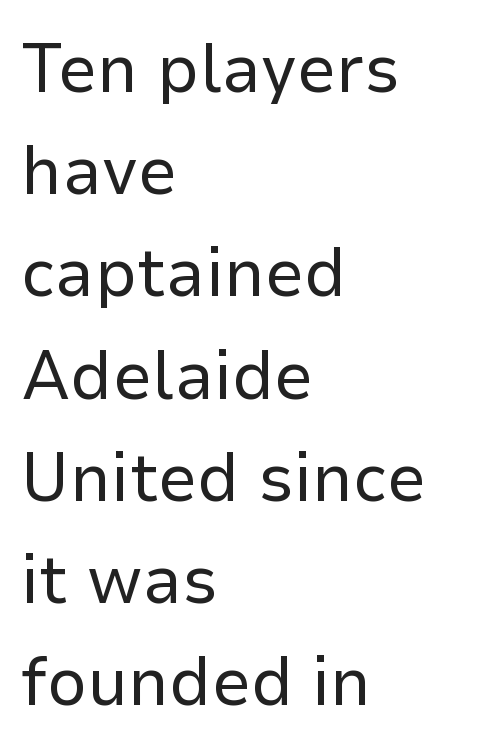
Q: Is the text bold? A: No.
Q: Is the text italic (slanted)? A: No, it is upright.
Q: Is the typeface a serif or a sans-serif typeface? A: Sans-serif.
Q: Is the text underlined? A: No.
Q: How is the paragraph aligned? A: Left-aligned.
Q: Is the spacing between letters normal or unusually wide? A: Normal.
Q: Is the spacing between lines tight, normal or loose? A: Normal.
Q: Width (condensed, normal, or wide)? A: Normal.
Q: Stroke contrast? A: Low.
Q: x-height? A: Medium.
Q: Monospaced? A: No.
